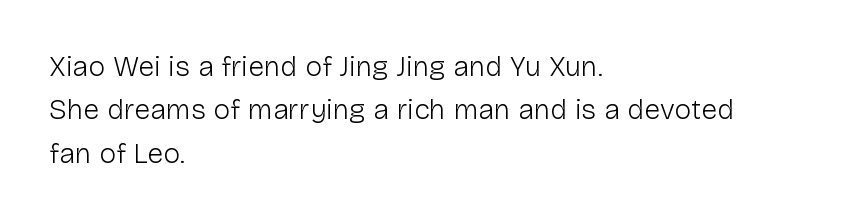
{"serif": "no", "italic": "no", "bold": "no", "weight": "light", "width": "normal", "stroke_contrast": "low", "x_height": "medium", "monospaced": "no", "underline": "no", "align": "left", "line_spacing": "normal", "line_spacing_ratio": 1.5, "letter_spacing": "normal", "letter_spacing_em": 0.0, "glyph_px": 29}
